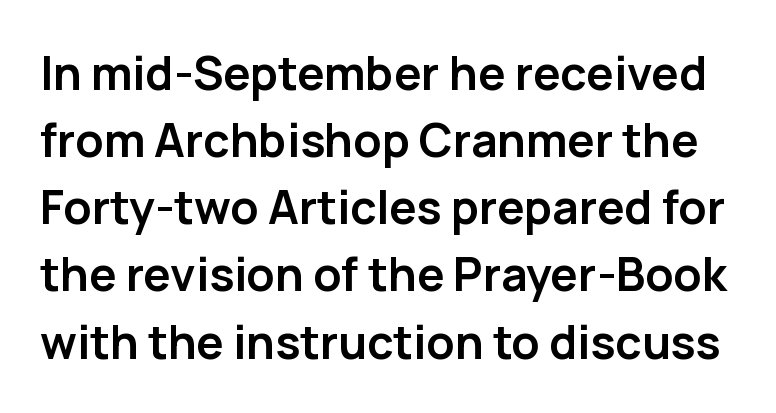
Ascenders rise straight up at ninety degrees. Bold? Absolutely — the strokes are thick and heavy. Honestly, there is no underline to notice here at all. Nope, no serifs anywhere on these letters. The space between consecutive lines is moderate. Each word holds together tightly as a unit, with standard inter-letter gaps.
